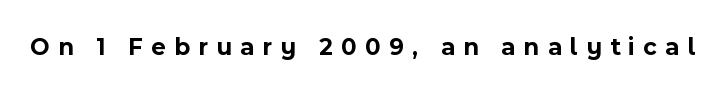
Q: Is the text bold? A: Yes.
Q: Is the text italic (slanted)? A: No, it is upright.
Q: Is the text underlined? A: No.
Q: Is the spacing between letters normal or unusually wide? A: Unusually wide.
